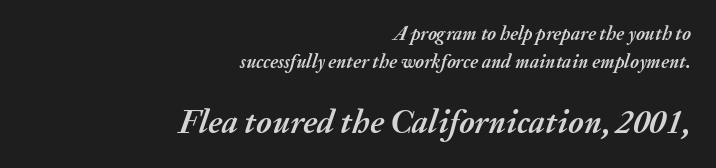
Q: Is the text bold? A: Yes.
Q: Is the text italic (slanted)? A: Yes, it leans right by about 20 degrees.
Q: Is the text underlined? A: No.
Q: How is the paragraph aligned? A: Right-aligned.
Q: Is the spacing between letters normal or unusually wide? A: Normal.
Q: Is the spacing between lines tight, normal or loose? A: Normal.
Q: Which block of text is set in a larger size, the first (top) or the second (bottom)? A: The second (bottom) one.
Q: Width (condensed, normal, or wide)? A: Normal.
Q: Stroke contrast? A: Medium.
Q: x-height? A: Medium.
Q: Monospaced? A: No.
